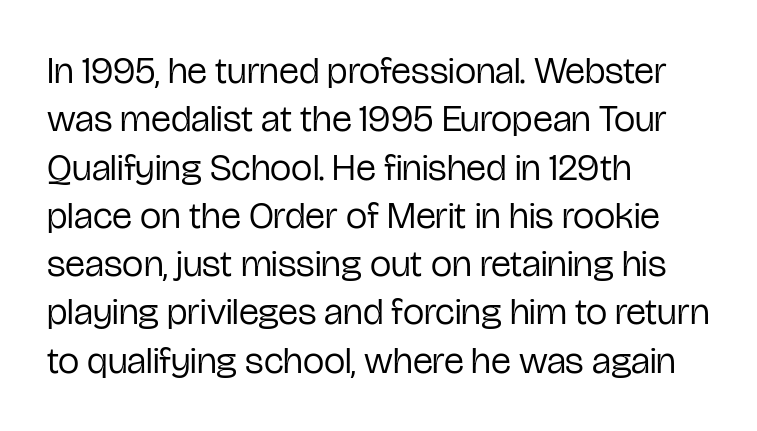
The image shows 38 px regular-weight, condensed sans-serif type, upright; set left-aligned, normal line spacing (1.27x), normal letter spacing, not underlined; low stroke contrast and a medium x-height.
